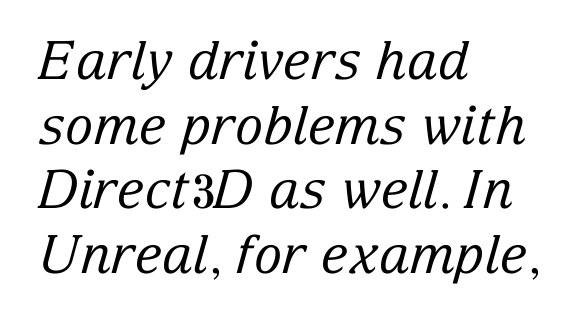
A typesetter would call this zero additional tracking. Summary of weight: not heavy and not bold. Note the varied advance widths — an 'i' is clearly narrower than an 'm'. Descender tails drop into unmarked territory.
